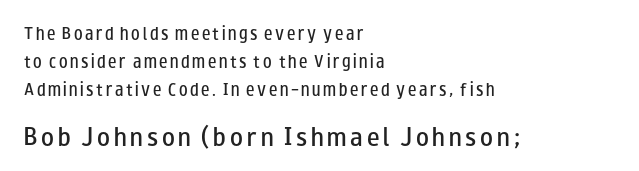
Q: Is the text bold? A: Semi-bold.
Q: Is the text italic (slanted)? A: No, it is upright.
Q: Is the text underlined? A: No.
Q: How is the paragraph aligned? A: Left-aligned.
Q: Is the spacing between lines tight, normal or loose? A: Loose.
Q: Which block of text is set in a larger size, the first (top) or the second (bottom)? A: The second (bottom) one.
